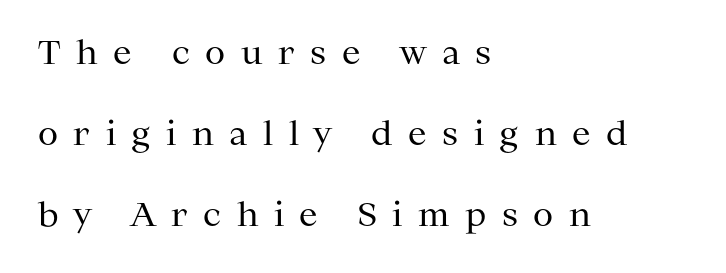
The paragraph shown leans on its left margin. Just letters on the line, the space beneath them empty. The passage shown is not bold in any degree. Each letter's strokes conclude with small projecting serifs. In terms of posture, this sample is upright. Loosely led — the rows are spread out.
